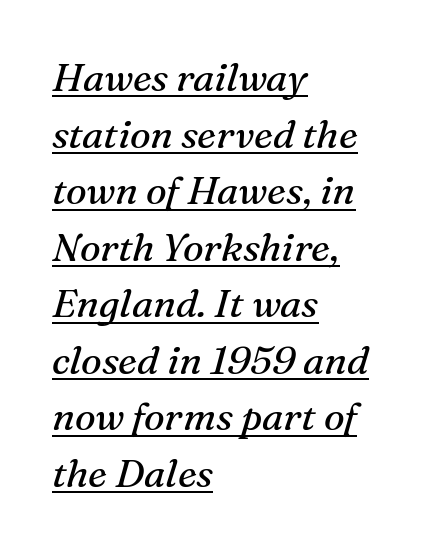
Q: Is the text bold? A: No.
Q: Is the text italic (slanted)? A: Yes, it leans right by about 16 degrees.
Q: Is the typeface a serif or a sans-serif typeface? A: Serif.
Q: Is the text underlined? A: Yes.
Q: How is the paragraph aligned? A: Left-aligned.
Q: Is the spacing between letters normal or unusually wide? A: Normal.
Q: Is the spacing between lines tight, normal or loose? A: Normal.
Q: Width (condensed, normal, or wide)? A: Normal.
Q: Stroke contrast? A: Medium.
Q: x-height? A: Medium.
Q: Monospaced? A: No.
